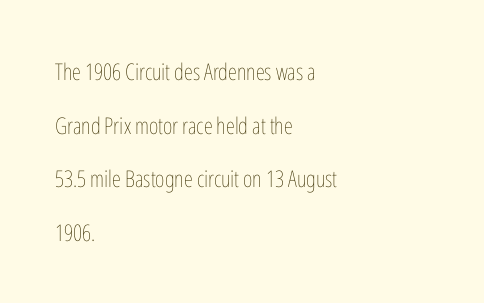
Q: Is the text bold? A: No.
Q: Is the text italic (slanted)? A: No, it is upright.
Q: Is the text underlined? A: No.
Q: How is the paragraph aligned? A: Left-aligned.
Q: Is the spacing between letters normal or unusually wide? A: Normal.
Q: Is the spacing between lines tight, normal or loose? A: Loose.
